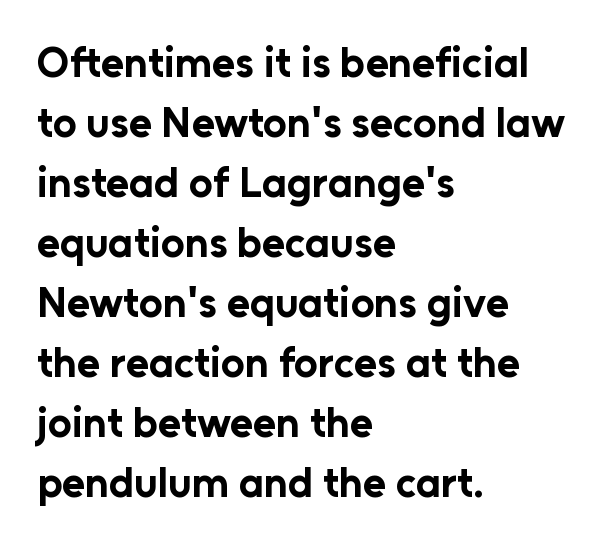
{"serif": "no", "italic": "no", "bold": "yes", "weight": "bold", "width": "normal", "stroke_contrast": "low", "x_height": "medium", "monospaced": "no", "underline": "no", "align": "left", "line_spacing": "normal", "line_spacing_ratio": 1.43, "letter_spacing": "normal", "letter_spacing_em": 0.0, "glyph_px": 42}
